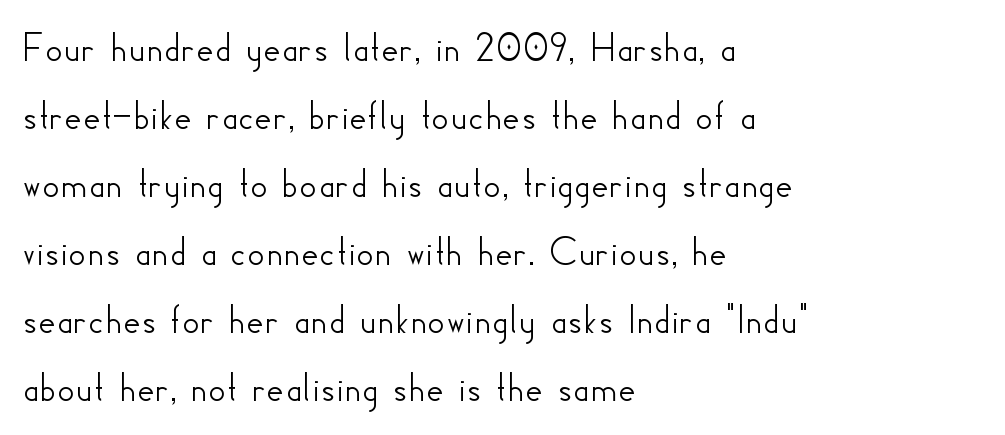
The image shows 43 px sans-serif type, upright; set left-aligned, normal line spacing (1.58x), normal letter spacing, not underlined; low stroke contrast and a small x-height.
